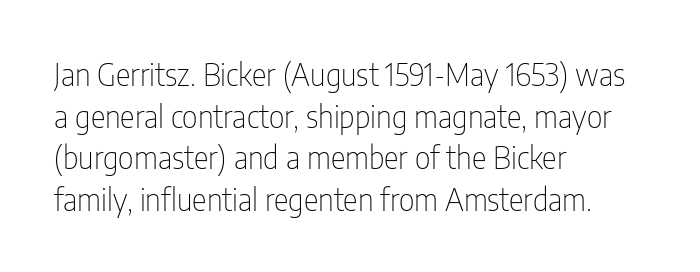
The image shows 31 px thin, condensed sans-serif type, upright; set left-aligned, normal line spacing (1.34x), normal letter spacing, not underlined; low stroke contrast and a medium x-height.
